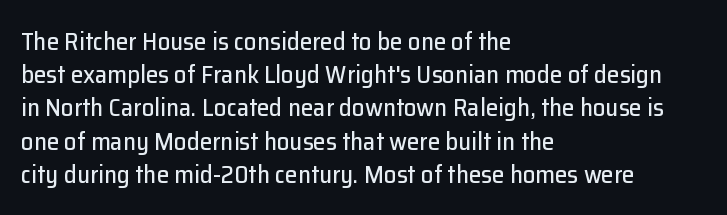
{"italic": "no", "underline": "no", "align": "left", "line_spacing": "normal", "line_spacing_ratio": 1.33, "letter_spacing": "normal", "letter_spacing_em": 0.0, "glyph_px": 25}
